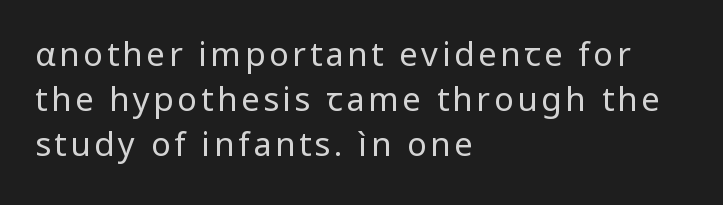
{"serif": "no", "italic": "no", "bold": "no", "weight": "regular", "width": "normal", "stroke_contrast": "low", "x_height": "medium", "monospaced": "no", "underline": "no", "align": "left", "line_spacing": "normal", "line_spacing_ratio": 1.36, "glyph_px": 33}
